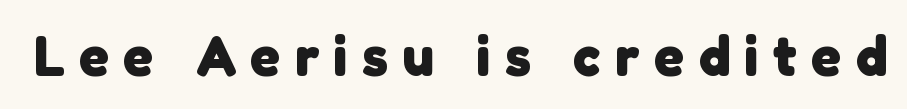
Q: Is the text bold? A: Yes.
Q: Is the typeface a serif or a sans-serif typeface? A: Sans-serif.
Q: Is the text underlined? A: No.
Q: Is the spacing between letters normal or unusually wide? A: Unusually wide.
Q: Width (condensed, normal, or wide)? A: Normal.
Q: Stroke contrast? A: Low.
Q: x-height? A: Medium.
Q: Monospaced? A: No.
